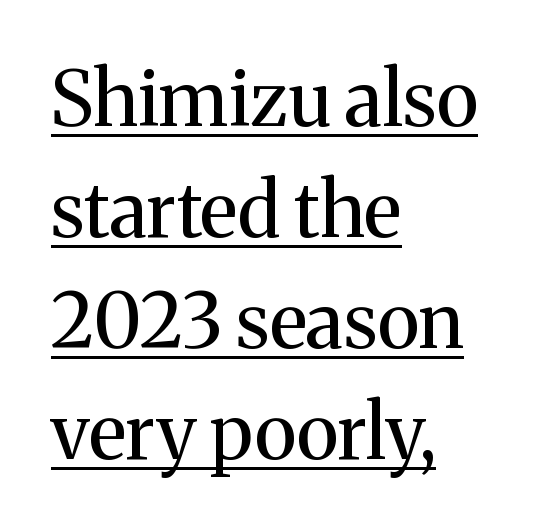
The image shows 76 px regular-weight serif type, upright; set left-aligned, normal line spacing (1.46x), normal letter spacing, underlined; medium stroke contrast and a medium x-height.
